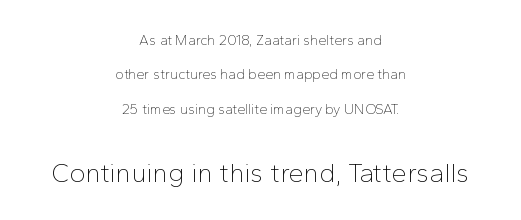
Q: Is the text bold? A: No.
Q: Is the text italic (slanted)? A: No, it is upright.
Q: Is the text underlined? A: No.
Q: How is the paragraph aligned? A: Centered.
Q: Is the spacing between letters normal or unusually wide? A: Normal.
Q: Is the spacing between lines tight, normal or loose? A: Loose.
Q: Which block of text is set in a larger size, the first (top) or the second (bottom)? A: The second (bottom) one.
